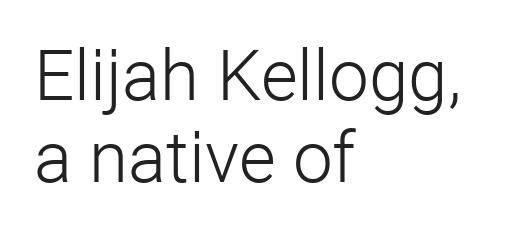
{"serif": "no", "italic": "no", "bold": "no", "weight": "light", "width": "normal", "stroke_contrast": "low", "x_height": "medium", "monospaced": "no", "underline": "no", "align": "left", "line_spacing_ratio": 1.16, "letter_spacing": "normal", "letter_spacing_em": 0.0, "glyph_px": 71}
